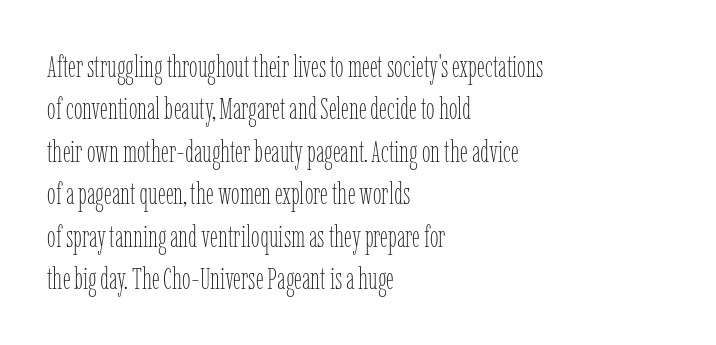
The image shows 31 px thin, condensed type, upright; set left-aligned, normal line spacing (1.37x), normal letter spacing, not underlined; low stroke contrast and a medium x-height.
